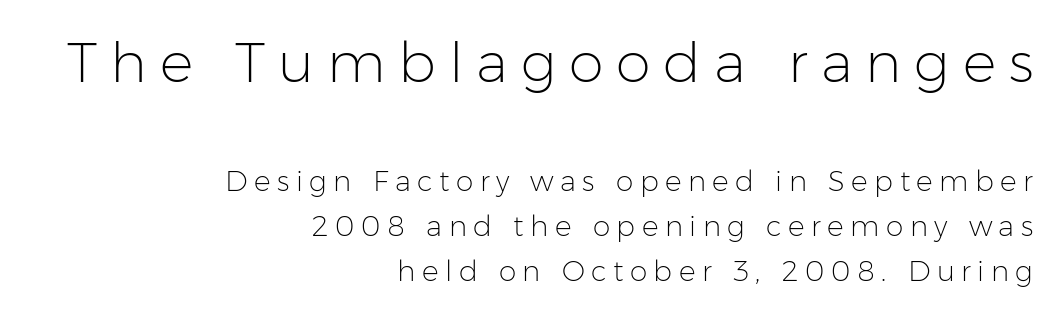
{"serif": "no", "italic": "no", "bold": "no", "weight": "light", "width": "normal", "stroke_contrast": "low", "x_height": "medium", "monospaced": "no", "underline": "no", "align": "right", "line_spacing": "normal", "line_spacing_ratio": 1.62, "letter_spacing": "wide", "letter_spacing_em": 0.23, "larger_block": "first", "size_ratio": 2.0, "glyph_px": 56}
